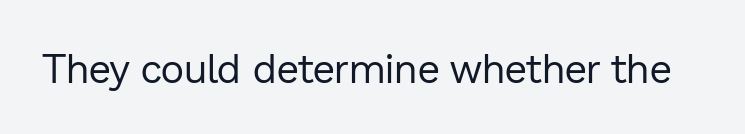
{"serif": "no", "italic": "no", "bold": "no", "weight": "regular", "width": "normal", "stroke_contrast": "low", "x_height": "medium", "monospaced": "no", "underline": "no", "letter_spacing": "normal", "letter_spacing_em": 0.0, "glyph_px": 40}
